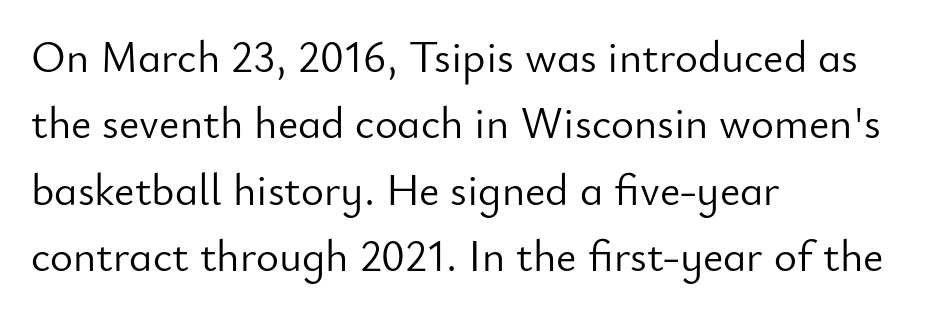
The image shows 44 px light sans-serif type, upright; set left-aligned, normal line spacing (1.51x), normal letter spacing, not underlined; low stroke contrast and a small x-height.
